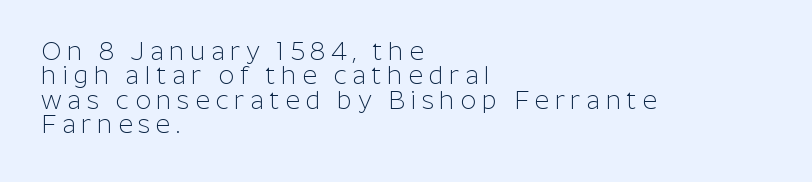
Q: Is the text bold? A: No.
Q: Is the text italic (slanted)? A: No, it is upright.
Q: Is the text underlined? A: No.
Q: How is the paragraph aligned? A: Left-aligned.
Q: Is the spacing between letters normal or unusually wide? A: Unusually wide.
Q: Is the spacing between lines tight, normal or loose? A: Tight.
